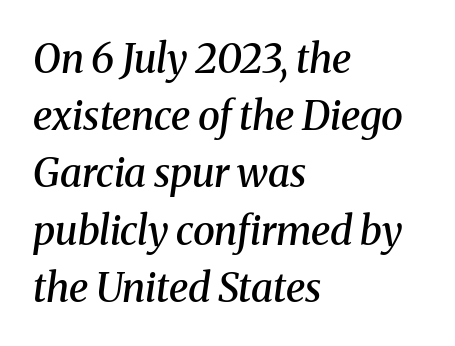
{"serif": "yes", "italic": "yes", "lean": "right", "slant_degrees": 8, "bold": "semi", "weight": "semibold", "width": "normal", "stroke_contrast": "medium", "x_height": "medium", "monospaced": "no", "underline": "no", "align": "left", "line_spacing": "normal", "line_spacing_ratio": 1.43, "letter_spacing": "normal", "letter_spacing_em": 0.0, "glyph_px": 40}
